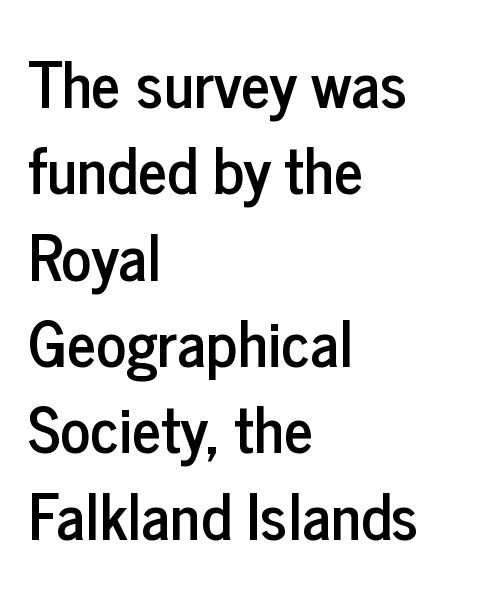
{"serif": "no", "italic": "no", "width": "condensed", "stroke_contrast": "low", "x_height": "medium", "monospaced": "no", "underline": "no", "align": "left", "line_spacing": "normal", "line_spacing_ratio": 1.37, "letter_spacing": "normal", "letter_spacing_em": 0.0, "glyph_px": 63}
